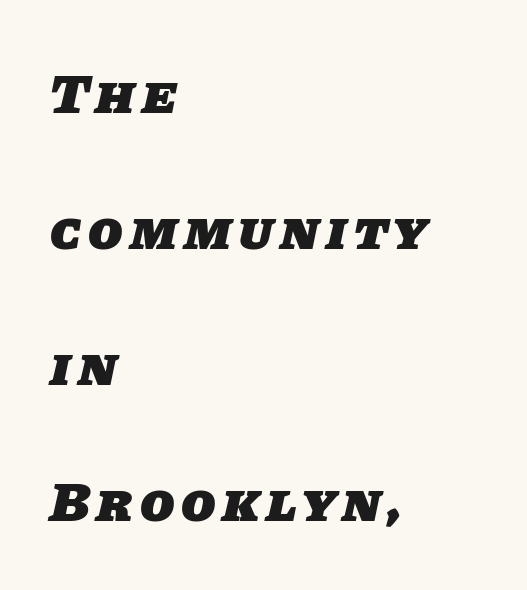
Q: Is the text bold? A: Yes.
Q: Is the typeface a serif or a sans-serif typeface? A: Serif.
Q: Is the text underlined? A: No.
Q: How is the paragraph aligned? A: Left-aligned.
Q: Is the spacing between lines tight, normal or loose? A: Loose.
Q: Width (condensed, normal, or wide)? A: Normal.
Q: Stroke contrast? A: Low.
Q: x-height? A: Large.
Q: Monospaced? A: No.
